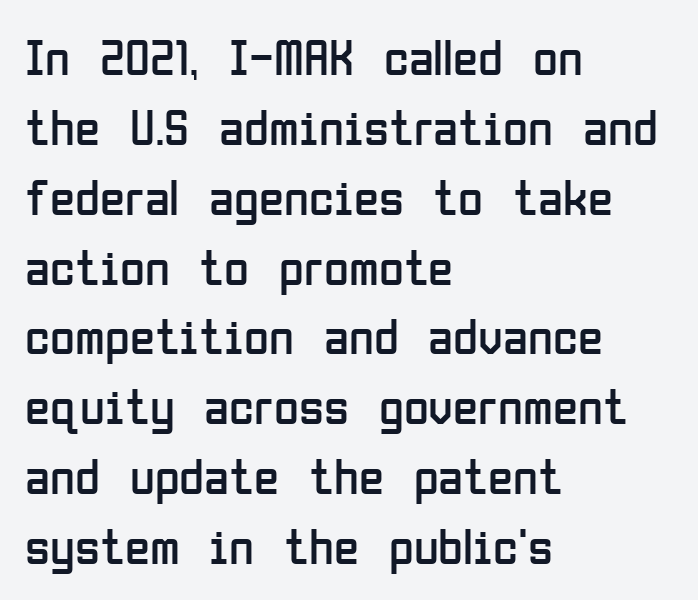
{"serif": "no", "italic": "no", "bold": "no", "weight": "regular", "width": "condensed", "stroke_contrast": "low", "x_height": "medium", "monospaced": "no", "underline": "no", "align": "left", "line_spacing": "normal", "line_spacing_ratio": 1.37, "letter_spacing": "normal", "letter_spacing_em": 0.0, "glyph_px": 51}
